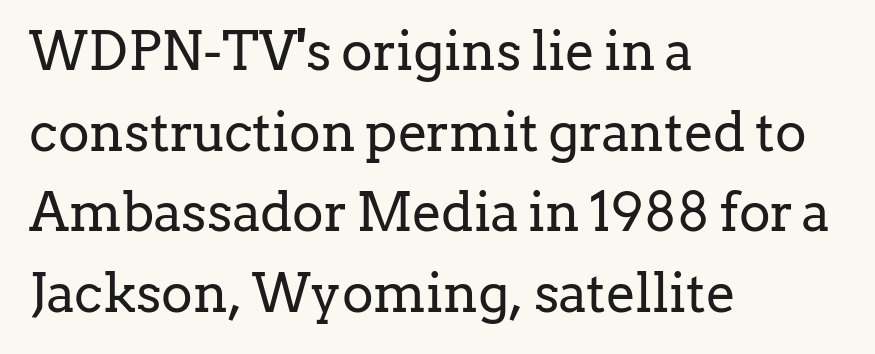
Character widths vary here, with narrow letters taking less room than wide ones. Serif or sans? Serif — the stroke terminals have little feet. Which margin do the lines hug? The left one — the right edge is uneven. Tracking value appears to be zero — textbook default spacing.
